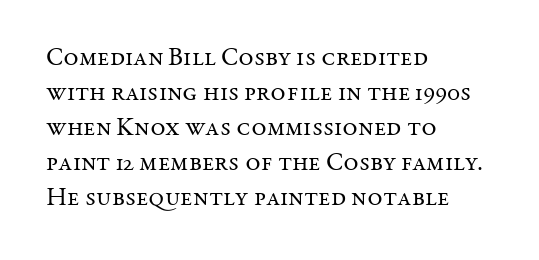
{"italic": "no", "bold": "no", "underline": "no", "align": "left", "line_spacing": "normal", "line_spacing_ratio": 1.35, "letter_spacing": "normal", "letter_spacing_em": 0.0, "glyph_px": 26}
